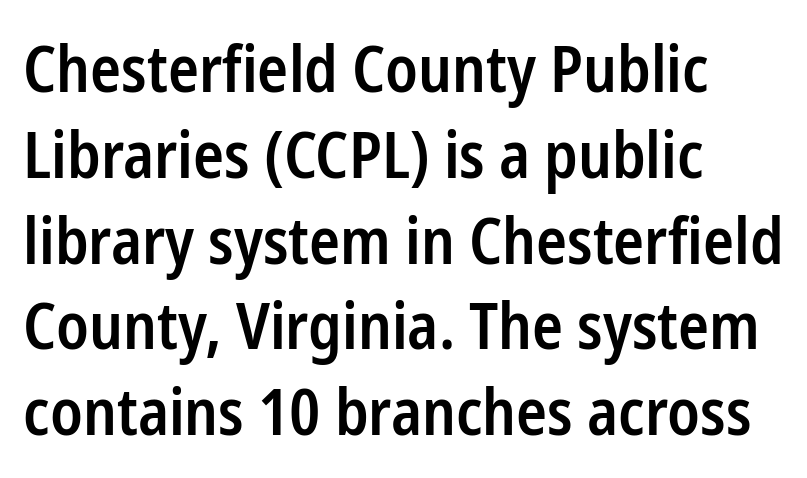
The passage shown is not underscored anywhere. The letters are semibold — heavier than regular but short of a full bold. These lines are set flush left with a ragged right edge. Note the varied advance widths — an 'i' is clearly narrower than an 'm'. The line-height multiplier appears to be the usual default. Observe the ordinary spacing: letters are neighbours, not strangers.
